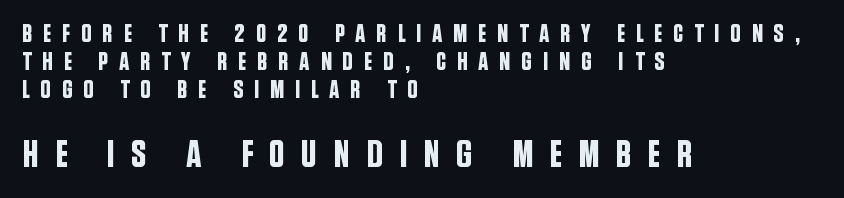
Q: Is the text italic (slanted)? A: No, it is upright.
Q: Is the typeface a serif or a sans-serif typeface? A: Sans-serif.
Q: Is the text underlined? A: No.
Q: How is the paragraph aligned? A: Left-aligned.
Q: Is the spacing between letters normal or unusually wide? A: Unusually wide.
Q: Is the spacing between lines tight, normal or loose? A: Tight.
Q: Which block of text is set in a larger size, the first (top) or the second (bottom)? A: The second (bottom) one.
Q: Width (condensed, normal, or wide)? A: Condensed.
Q: Stroke contrast? A: Low.
Q: x-height? A: Large.
Q: Monospaced? A: No.
